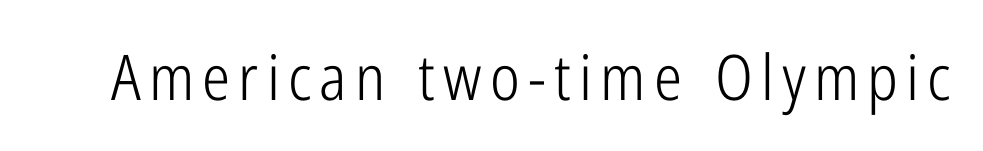
Q: Is the text bold? A: No.
Q: Is the text italic (slanted)? A: No, it is upright.
Q: Is the typeface a serif or a sans-serif typeface? A: Sans-serif.
Q: Is the text underlined? A: No.
Q: Width (condensed, normal, or wide)? A: Condensed.
Q: Stroke contrast? A: Low.
Q: x-height? A: Medium.
Q: Monospaced? A: No.
